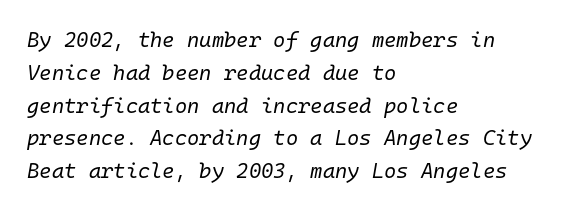
{"italic": "yes", "lean": "right", "slant_degrees": 10, "bold": "no", "underline": "no", "align": "left", "line_spacing": "normal", "line_spacing_ratio": 1.56, "letter_spacing": "normal", "letter_spacing_em": 0.0, "glyph_px": 21}
